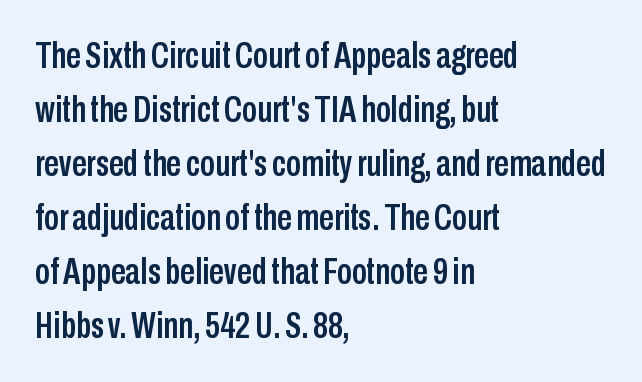
The image shows 37 px condensed sans-serif type, upright; set left-aligned, normal line spacing (1.46x), normal letter spacing, not underlined; low stroke contrast and a medium x-height.
